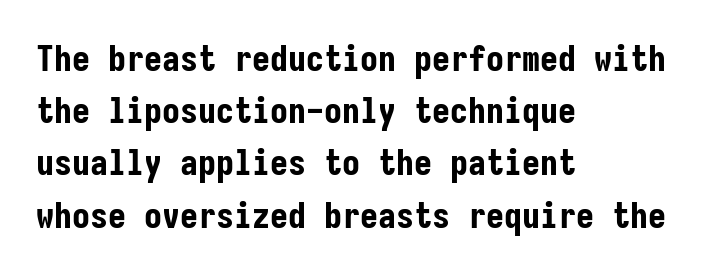
The image shows 36 px bold, condensed sans-serif type, upright, monospaced; set left-aligned, normal line spacing (1.45x), normal letter spacing, not underlined; low stroke contrast and a medium x-height.
